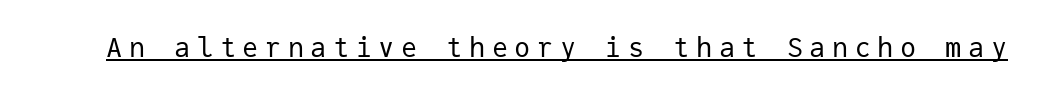
Stems here are at most as thick as an everyday book face. Looks like someone drew a line under every word here. The horizontal fit of the characters is loose and conspicuously gappy. Notice how the stems are strictly vertical — no italics here.
